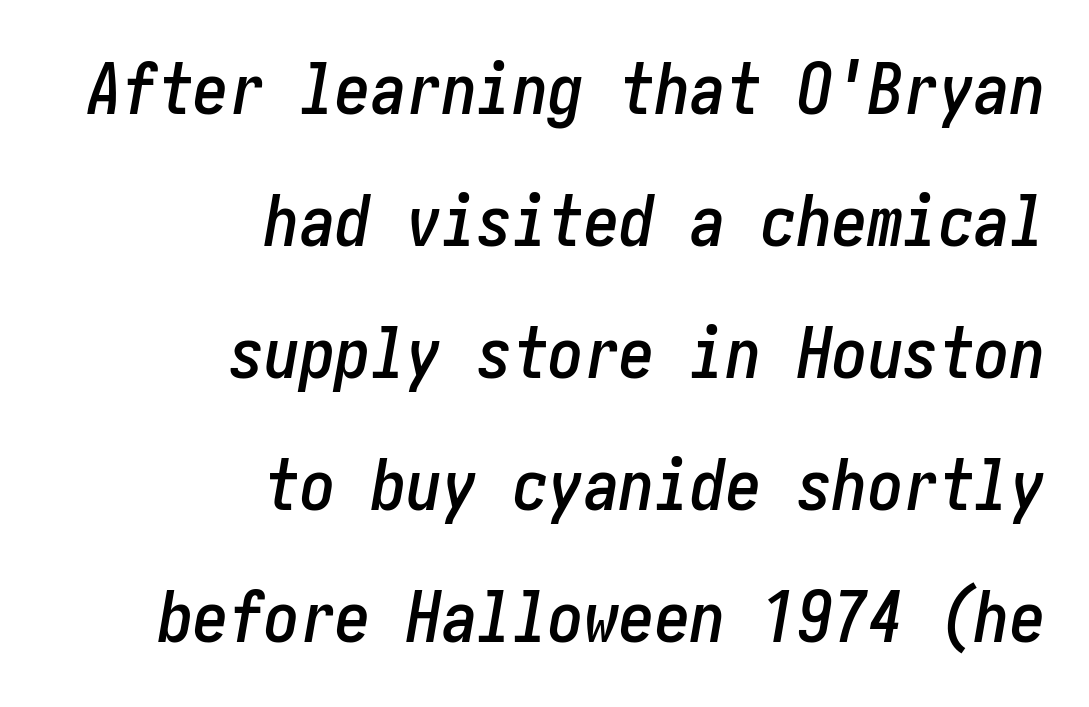
These lines keep a tight, regular rhythm from letter to letter. The zone under the glyphs is completely vacant. The paragraph shown leans on its right margin. Italic? Definitely — the glyphs are oblique.
